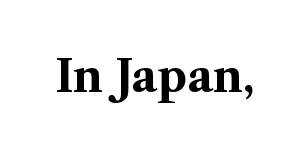
The passage shown is typed in a proportional face where columns would drift. The letters carry serifs — small finishing strokes at the ends of their stems. Short note: letters normally spaced. These lines were composed using upright roman letters.
